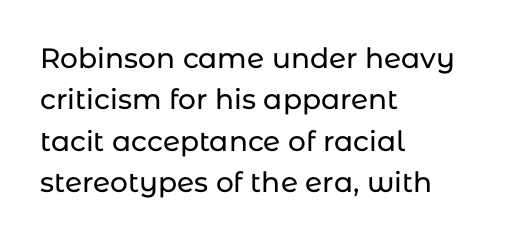
The image shows 28 px sans-serif type, upright; set left-aligned, normal line spacing (1.48x), normal letter spacing, not underlined; low stroke contrast and a medium x-height.
